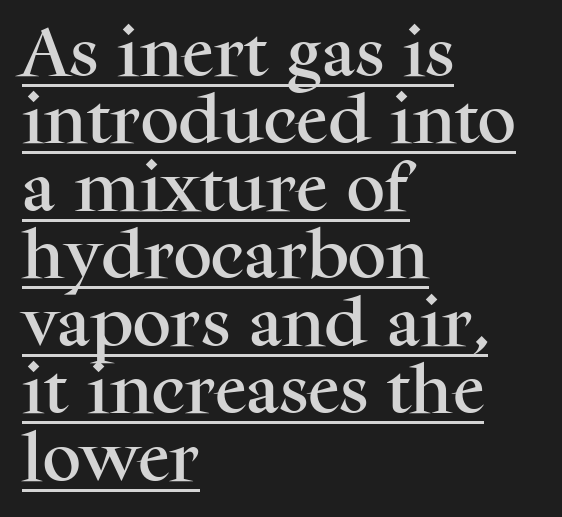
Q: Is the text italic (slanted)? A: No, it is upright.
Q: Is the typeface a serif or a sans-serif typeface? A: Serif.
Q: Is the text underlined? A: Yes.
Q: How is the paragraph aligned? A: Left-aligned.
Q: Is the spacing between letters normal or unusually wide? A: Normal.
Q: Is the spacing between lines tight, normal or loose? A: Normal.
Q: Width (condensed, normal, or wide)? A: Normal.
Q: Stroke contrast? A: Medium.
Q: x-height? A: Medium.
Q: Monospaced? A: No.
